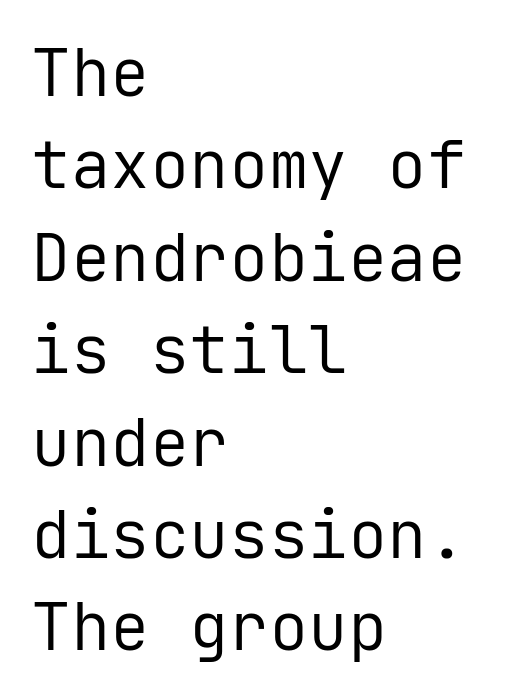
{"serif": "no", "italic": "no", "bold": "no", "weight": "regular", "width": "normal", "stroke_contrast": "low", "x_height": "medium", "monospaced": "yes", "underline": "no", "align": "left", "line_spacing": "normal", "line_spacing_ratio": 1.4, "letter_spacing": "normal", "letter_spacing_em": 0.0, "glyph_px": 66}
